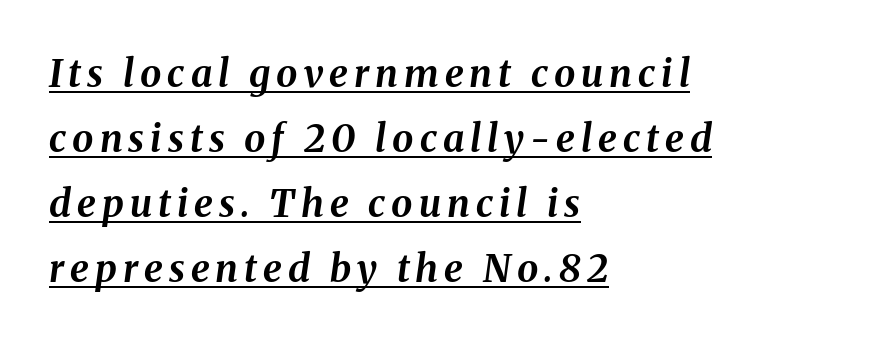
Q: Is the text bold? A: Yes.
Q: Is the text italic (slanted)? A: Yes, it leans right by about 8 degrees.
Q: Is the text underlined? A: Yes.
Q: How is the paragraph aligned? A: Left-aligned.
Q: Width (condensed, normal, or wide)? A: Normal.
Q: Stroke contrast? A: Medium.
Q: x-height? A: Medium.
Q: Monospaced? A: No.
